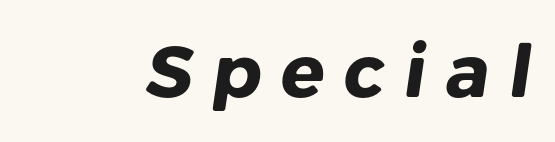
Look at the bottom of the vertical strokes: they stop flat, with no serifs. Each word looks stretched out because of the extra space between its letters. The passage shown is typed in a proportional face where columns would drift. Descenders are the only things crossing below the line. On the weight axis this lands at bold, roughly 700.
